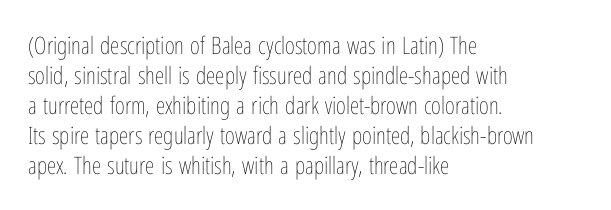
{"italic": "no", "bold": "no", "underline": "no", "align": "left", "line_spacing": "normal", "line_spacing_ratio": 1.25, "letter_spacing": "normal", "letter_spacing_em": 0.0, "glyph_px": 24}
